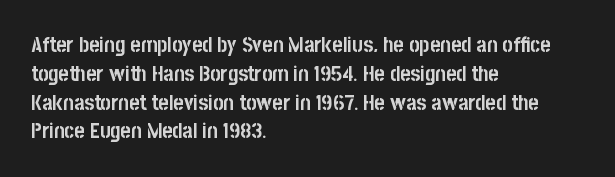
{"italic": "no", "bold": "yes", "underline": "no", "align": "left", "line_spacing": "normal", "line_spacing_ratio": 1.31, "letter_spacing": "normal", "letter_spacing_em": 0.0, "glyph_px": 22}
